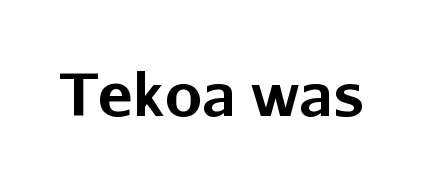
{"serif": "no", "italic": "no", "bold": "yes", "weight": "bold", "width": "normal", "stroke_contrast": "low", "x_height": "medium", "monospaced": "no", "underline": "no", "letter_spacing": "normal", "letter_spacing_em": 0.0, "glyph_px": 59}
